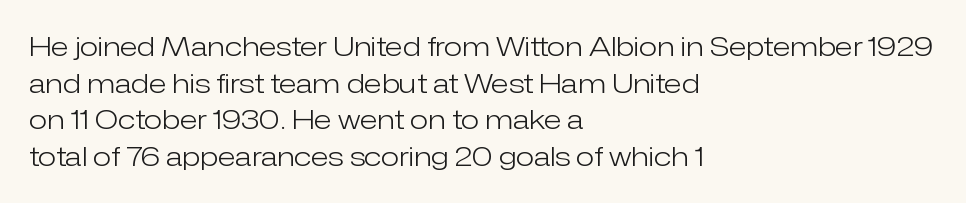
The image shows 27 px text type, upright; set left-aligned, normal line spacing (1.36x), normal letter spacing, not underlined.
